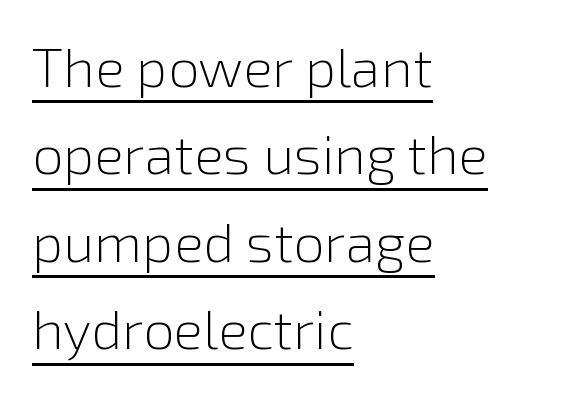
Each word holds together tightly as a unit, with standard inter-letter gaps. Here the designer chose a conventional face with non-uniform glyph widths. The font family rendered here belongs to the sans-serif group. Successive baselines arrive at the customary interval.
